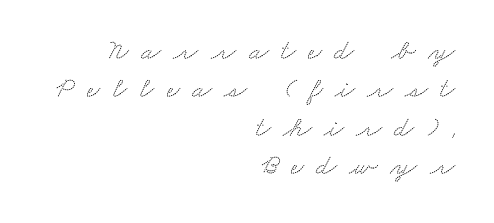
Q: Is the typeface a serif or a sans-serif typeface? A: Serif.
Q: Is the text underlined? A: No.
Q: How is the paragraph aligned? A: Right-aligned.
Q: Is the spacing between letters normal or unusually wide? A: Unusually wide.
Q: Is the spacing between lines tight, normal or loose? A: Normal.
Q: Width (condensed, normal, or wide)? A: Wide.
Q: Stroke contrast? A: Medium.
Q: x-height? A: Small.
Q: Monospaced? A: No.
